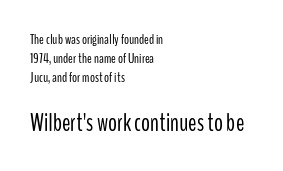
Q: Is the text bold? A: No.
Q: Is the text italic (slanted)? A: No, it is upright.
Q: Is the text underlined? A: No.
Q: How is the paragraph aligned? A: Left-aligned.
Q: Is the spacing between letters normal or unusually wide? A: Normal.
Q: Is the spacing between lines tight, normal or loose? A: Normal.
Q: Which block of text is set in a larger size, the first (top) or the second (bottom)? A: The second (bottom) one.
